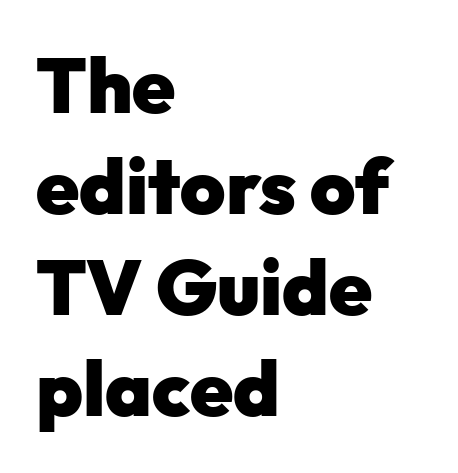
Leading matches the norm, producing a regular column. The letters advance in unequal steps, a hallmark of proportional type. Nothing unusual about the tracking: characters are spaced as the font intends. No word sits above an underline. The text block is weighted toward the left margin, trailing off unevenly rightward. Weight: bold.
